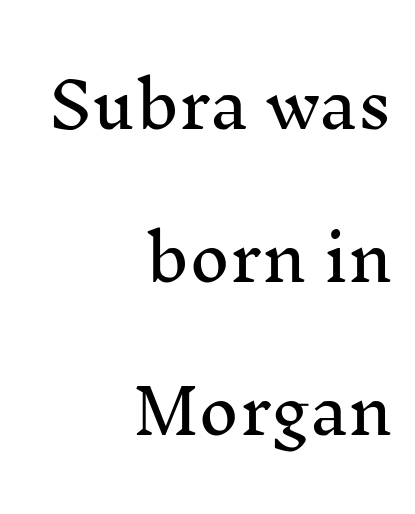
Q: Is the text italic (slanted)? A: No, it is upright.
Q: Is the typeface a serif or a sans-serif typeface? A: Serif.
Q: Is the text underlined? A: No.
Q: How is the paragraph aligned? A: Right-aligned.
Q: Is the spacing between letters normal or unusually wide? A: Normal.
Q: Is the spacing between lines tight, normal or loose? A: Loose.
Q: Width (condensed, normal, or wide)? A: Normal.
Q: Stroke contrast? A: Medium.
Q: x-height? A: Medium.
Q: Monospaced? A: No.
